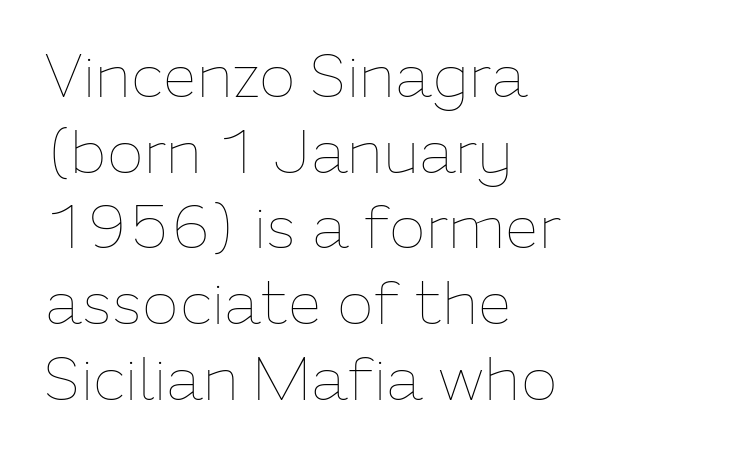
{"italic": "no", "bold": "no", "weight": "thin", "width": "normal", "stroke_contrast": "low", "x_height": "medium", "monospaced": "no", "underline": "no", "align": "left", "line_spacing_ratio": 1.24, "letter_spacing": "normal", "letter_spacing_em": 0.0, "glyph_px": 61}
